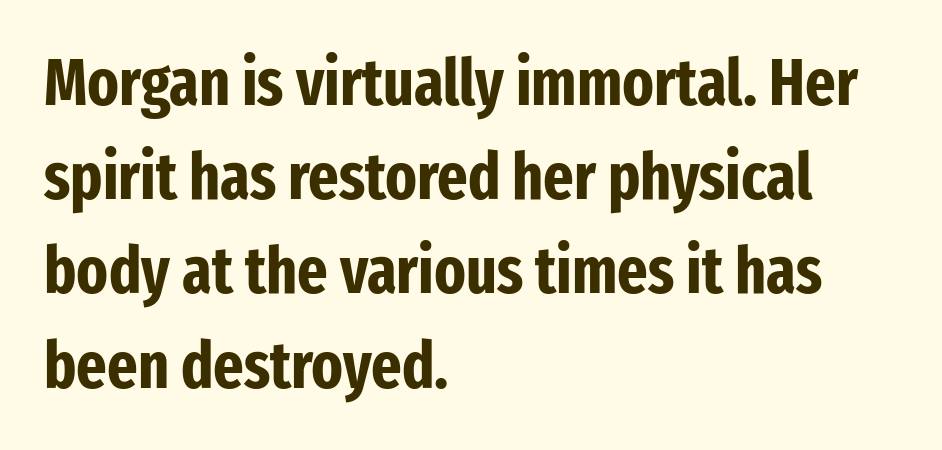
The image shows 65 px bold, condensed sans-serif type, upright; set left-aligned, normal line spacing (1.45x), normal letter spacing, not underlined; low stroke contrast and a medium x-height.
